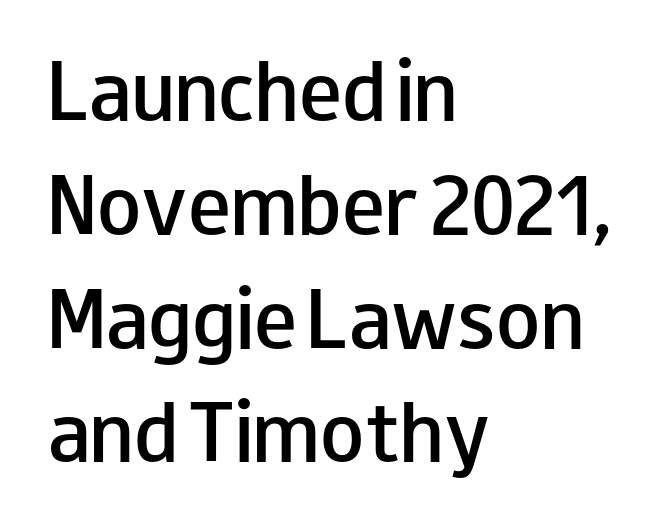
{"serif": "no", "italic": "no", "bold": "semi", "weight": "semibold", "width": "wide", "stroke_contrast": "low", "x_height": "small", "monospaced": "no", "underline": "no", "align": "left", "line_spacing": "normal", "line_spacing_ratio": 1.58, "letter_spacing": "normal", "letter_spacing_em": 0.0, "glyph_px": 72}
